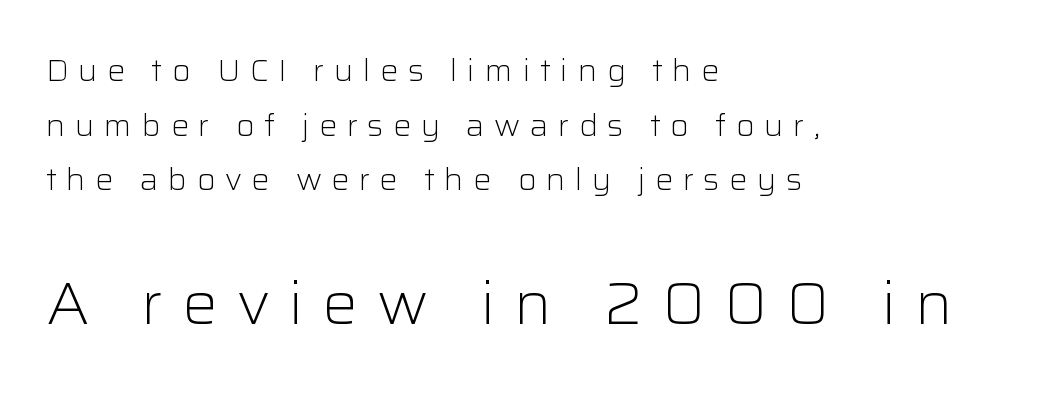
Q: Is the text bold? A: No.
Q: Is the text italic (slanted)? A: No, it is upright.
Q: Is the typeface a serif or a sans-serif typeface? A: Sans-serif.
Q: Is the text underlined? A: No.
Q: How is the paragraph aligned? A: Left-aligned.
Q: Is the spacing between letters normal or unusually wide? A: Unusually wide.
Q: Which block of text is set in a larger size, the first (top) or the second (bottom)? A: The second (bottom) one.
Q: Width (condensed, normal, or wide)? A: Normal.
Q: Stroke contrast? A: Low.
Q: x-height? A: Medium.
Q: Monospaced? A: No.
